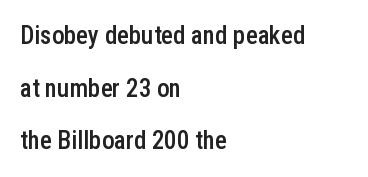
The leading is generous, giving the passage an open texture. Anything drawn beneath the words? Only blank space. Moderately thickened strokes mark this as semibold type. Spacing between characters is what you'd get straight out of the box. The typesetter chose a ragged-right arrangement here.
